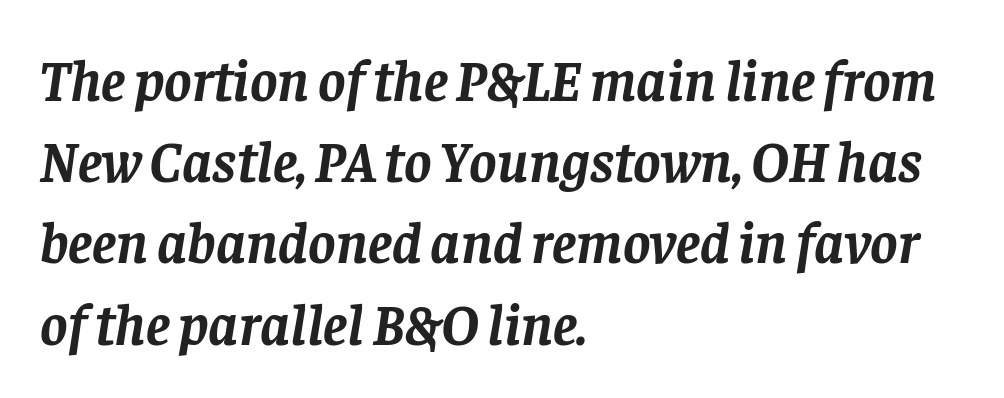
Old-style or modern, the face here clearly has serifs. The glyphs are unaccompanied by any horizontal stroke below them. The letters advance in unequal steps, a hallmark of proportional type. The font is running at its bold setting.
